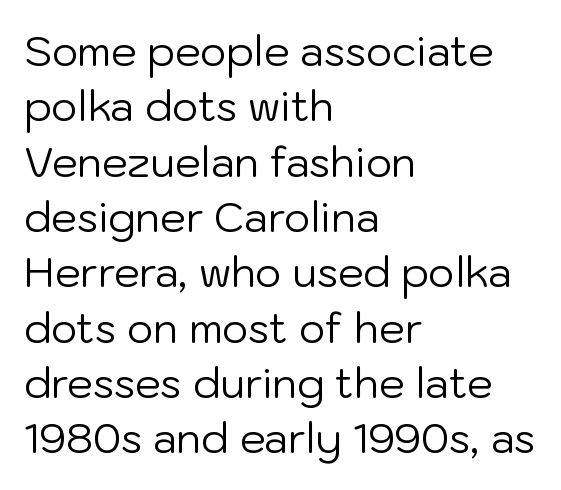
{"serif": "no", "italic": "no", "bold": "no", "weight": "regular", "width": "normal", "stroke_contrast": "low", "x_height": "medium", "monospaced": "no", "underline": "no", "align": "left", "line_spacing": "normal", "line_spacing_ratio": 1.35, "letter_spacing": "normal", "letter_spacing_em": 0.0, "glyph_px": 41}
